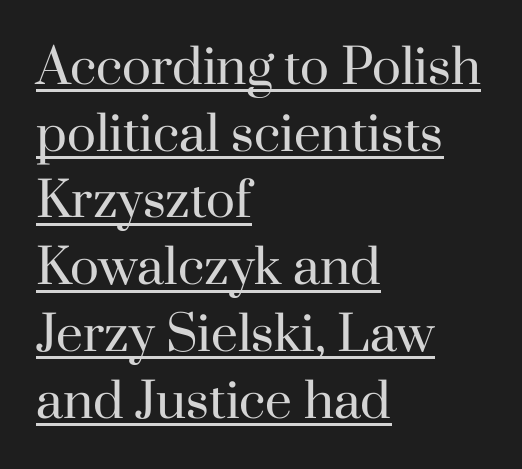
Compared with typical body copy, the letter spacing here is the same. A student would call this left alignment; a typographer would say flush left, rag right. The strokes carry an ordinary text weight at most. Designer's note — italics off, roman on.
